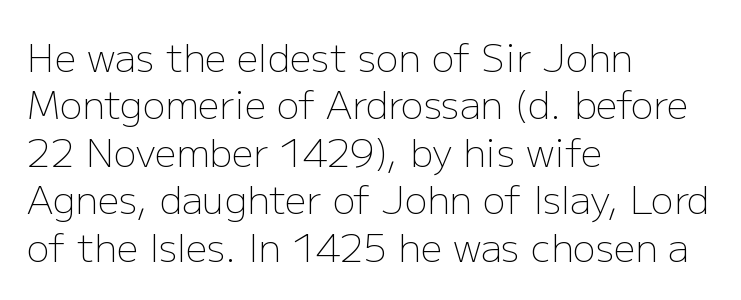
Ink coverage per letter is moderate at most. The face used here is proportionally spaced, like ordinary book or web type. Any mark beneath the type? The region is blank. Line beginnings align vertically; line endings do not. Nothing sits at the stroke ends, so this counts as sans-serif.
